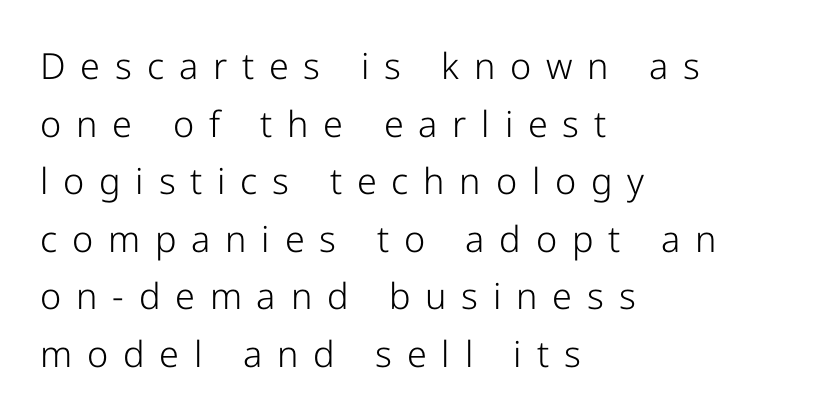
Q: Is the text bold? A: No.
Q: Is the text italic (slanted)? A: No, it is upright.
Q: Is the typeface a serif or a sans-serif typeface? A: Sans-serif.
Q: Is the text underlined? A: No.
Q: How is the paragraph aligned? A: Left-aligned.
Q: Is the spacing between letters normal or unusually wide? A: Unusually wide.
Q: Is the spacing between lines tight, normal or loose? A: Normal.
Q: Width (condensed, normal, or wide)? A: Normal.
Q: Stroke contrast? A: Low.
Q: x-height? A: Medium.
Q: Monospaced? A: No.
